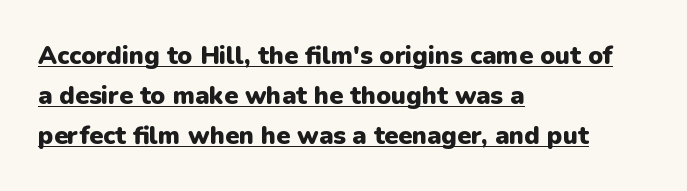
The image shows 25 px bold type, upright; set left-aligned, normal line spacing (1.6x), normal letter spacing, underlined.
